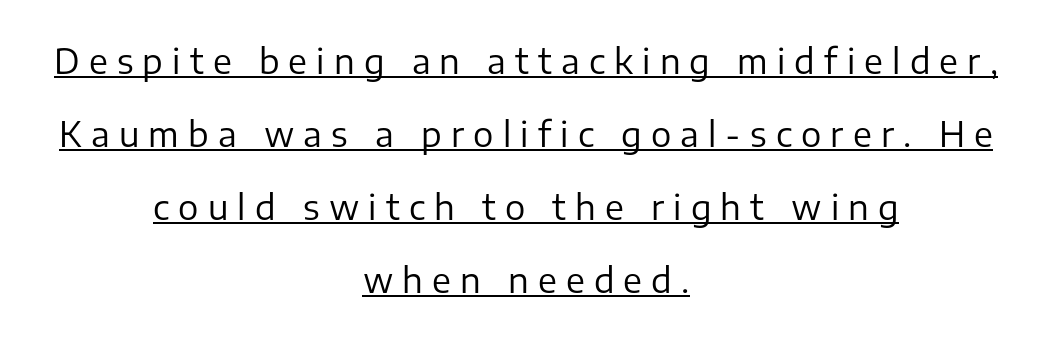
{"serif": "no", "italic": "no", "bold": "no", "weight": "regular", "width": "normal", "stroke_contrast": "low", "x_height": "medium", "monospaced": "no", "underline": "yes", "align": "center", "line_spacing": "loose", "line_spacing_ratio": 2.15, "letter_spacing": "wide", "letter_spacing_em": 0.27, "glyph_px": 34}
